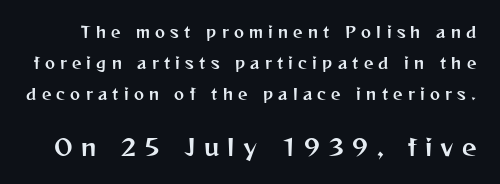
{"italic": "no", "underline": "no", "line_spacing": "loose", "line_spacing_ratio": 2.06, "letter_spacing": "wide", "letter_spacing_em": 0.35, "larger_block": "second", "size_ratio": 1.53, "glyph_px": 23}
